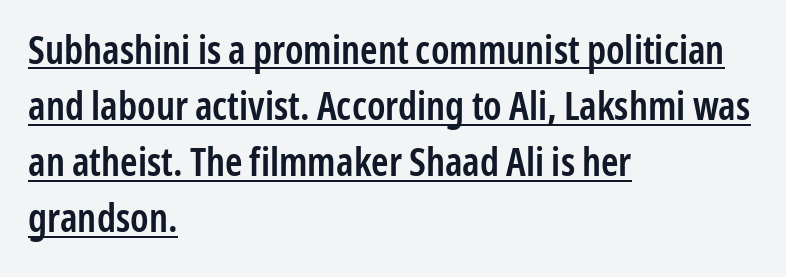
The image shows 39 px semibold, condensed sans-serif type, upright; set left-aligned, normal line spacing (1.44x), normal letter spacing, underlined; low stroke contrast and a medium x-height.
